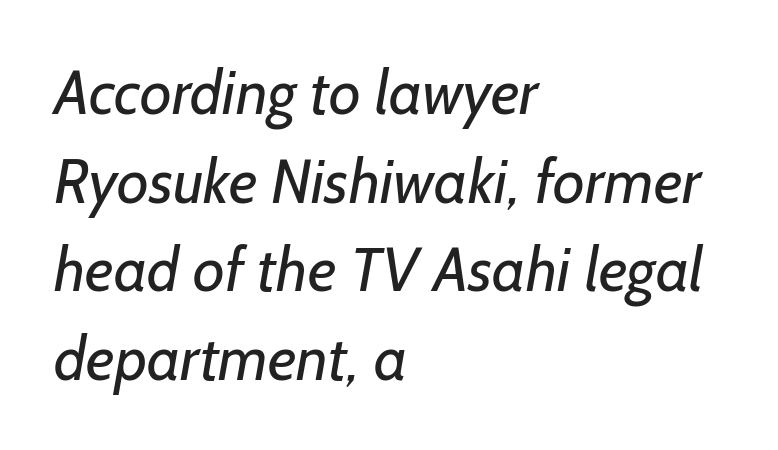
Honestly, the letter spacing is just normal — you wouldn't notice it. Think of a printed novel: that variable character pitch is what you see here. Each stroke keeps to a modest, everyday thickness or less. Observe the absence of serifs on each vertical stroke in this sample. One-word summary of the alignment: left.
